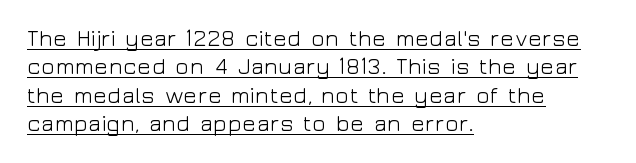
{"italic": "no", "bold": "no", "underline": "yes", "align": "left", "line_spacing_ratio": 1.23, "letter_spacing": "normal", "letter_spacing_em": 0.0, "glyph_px": 23}
